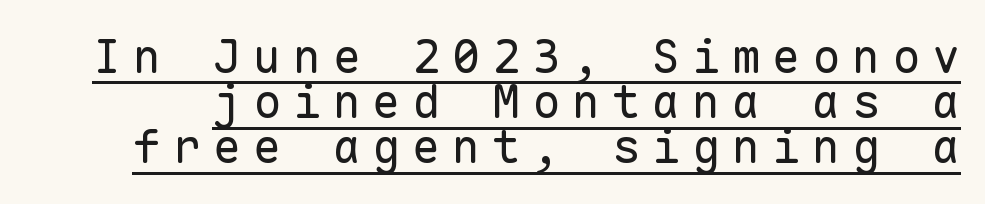
Vertically, the passage feels compressed, each row crowding the next. Italic? Not at all — the glyphs are vertical. The face used here is monospaced, like something from a code editor. The letters carry no serifs — their stems end cleanly without finishing strokes. Display-style spreading of the glyphs; the letterfit is very open.
